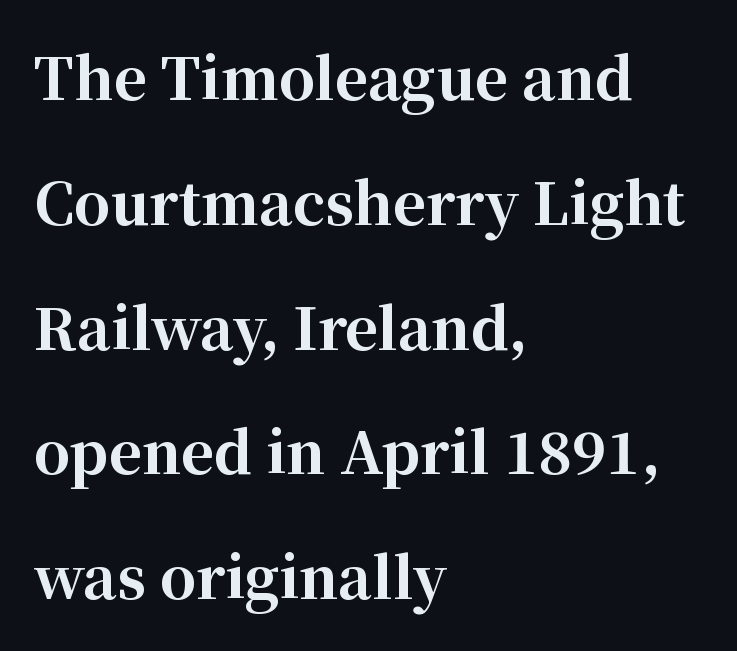
Q: Is the text bold? A: Yes.
Q: Is the text italic (slanted)? A: No, it is upright.
Q: Is the typeface a serif or a sans-serif typeface? A: Serif.
Q: Is the text underlined? A: No.
Q: How is the paragraph aligned? A: Left-aligned.
Q: Is the spacing between letters normal or unusually wide? A: Normal.
Q: Is the spacing between lines tight, normal or loose? A: Loose.
Q: Width (condensed, normal, or wide)? A: Normal.
Q: Stroke contrast? A: High.
Q: x-height? A: Medium.
Q: Monospaced? A: No.
